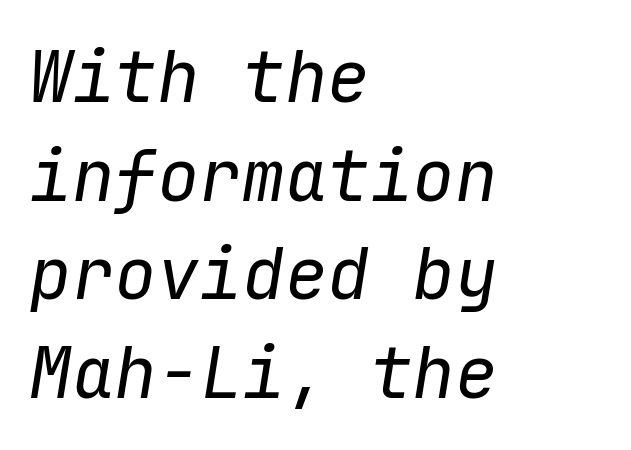
{"italic": "yes", "lean": "right", "slant_degrees": 9, "bold": "no", "weight": "regular", "width": "normal", "stroke_contrast": "low", "x_height": "medium", "monospaced": "yes", "underline": "no", "align": "left", "line_spacing": "normal", "line_spacing_ratio": 1.39, "letter_spacing": "normal", "letter_spacing_em": 0.0, "glyph_px": 71}
